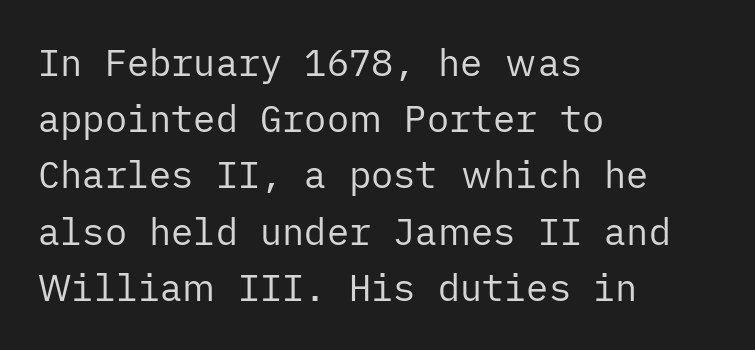
Q: Is the text bold? A: No.
Q: Is the text italic (slanted)? A: No, it is upright.
Q: Is the typeface a serif or a sans-serif typeface? A: Sans-serif.
Q: Is the text underlined? A: No.
Q: How is the paragraph aligned? A: Left-aligned.
Q: Is the spacing between letters normal or unusually wide? A: Normal.
Q: Is the spacing between lines tight, normal or loose? A: Normal.
Q: Width (condensed, normal, or wide)? A: Normal.
Q: Stroke contrast? A: Low.
Q: x-height? A: Medium.
